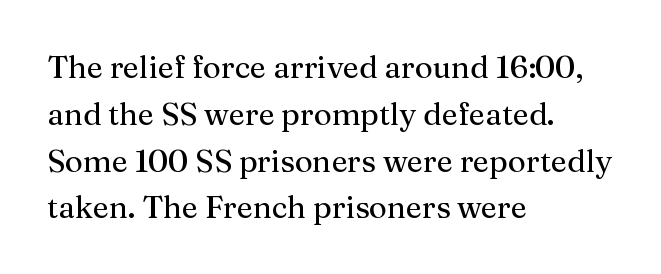
Q: Is the text bold? A: No.
Q: Is the text italic (slanted)? A: No, it is upright.
Q: Is the typeface a serif or a sans-serif typeface? A: Serif.
Q: Is the text underlined? A: No.
Q: How is the paragraph aligned? A: Left-aligned.
Q: Is the spacing between letters normal or unusually wide? A: Normal.
Q: Is the spacing between lines tight, normal or loose? A: Normal.
Q: Width (condensed, normal, or wide)? A: Normal.
Q: Stroke contrast? A: Medium.
Q: x-height? A: Medium.
Q: Monospaced? A: No.
